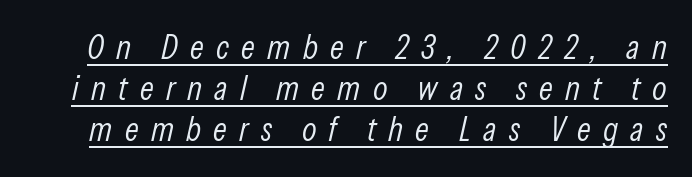
The image shows 34 px light, condensed type, italic (leaning right); set line spacing 1.21x, unusually wide letter spacing (+0.36 em), underlined; low stroke contrast and a medium x-height.
